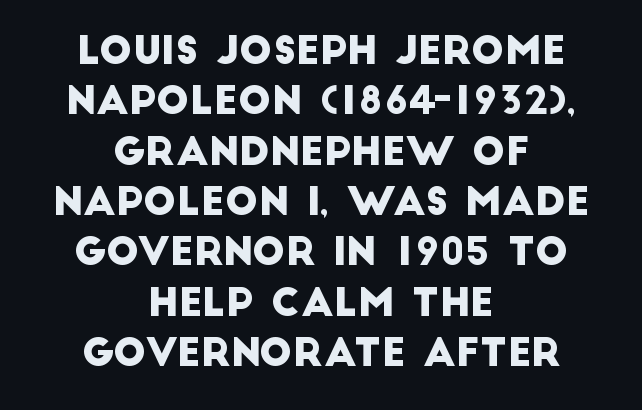
Q: Is the typeface a serif or a sans-serif typeface? A: Sans-serif.
Q: Is the text underlined? A: No.
Q: How is the paragraph aligned? A: Centered.
Q: Is the spacing between letters normal or unusually wide? A: Normal.
Q: Is the spacing between lines tight, normal or loose? A: Normal.
Q: Width (condensed, normal, or wide)? A: Normal.
Q: Stroke contrast? A: Low.
Q: x-height? A: Large.
Q: Monospaced? A: No.
